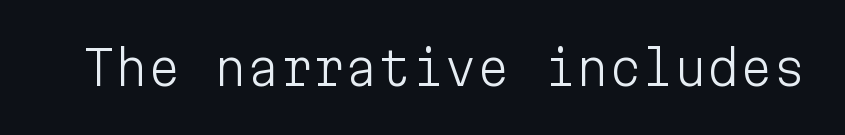
Q: Is the text bold? A: No.
Q: Is the text italic (slanted)? A: No, it is upright.
Q: Is the typeface a serif or a sans-serif typeface? A: Sans-serif.
Q: Is the text underlined? A: No.
Q: Is the spacing between letters normal or unusually wide? A: Normal.
Q: Width (condensed, normal, or wide)? A: Normal.
Q: Stroke contrast? A: Low.
Q: x-height? A: Medium.
Q: Monospaced? A: Yes.
